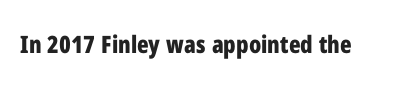
What stands out about the letter spacing? Nothing — it is the standard amount. Upright lettering throughout. Bold? Absolutely — the strokes are thick and heavy. The glyphs are unaccompanied by any horizontal stroke below them.
